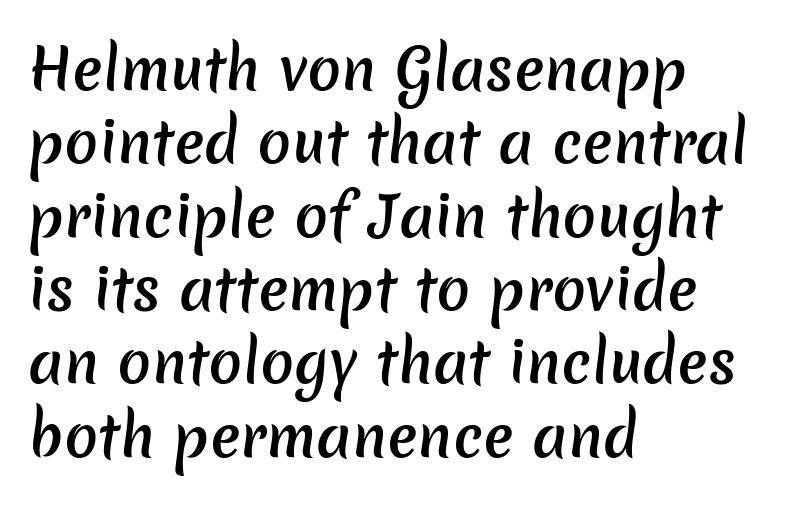
{"serif": "no", "bold": "semi", "weight": "semibold", "width": "normal", "stroke_contrast": "low", "x_height": "medium", "monospaced": "no", "underline": "no", "align": "left", "line_spacing": "normal", "line_spacing_ratio": 1.31, "letter_spacing": "normal", "letter_spacing_em": 0.0, "glyph_px": 56}
